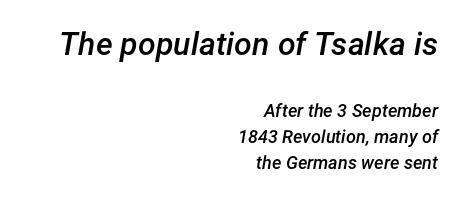
The image shows 32 px semibold type, italic (leaning right); set right-aligned, normal line spacing (1.44x), normal letter spacing, not underlined; the first (top) block is 1.78x larger; low stroke contrast and a medium x-height.
